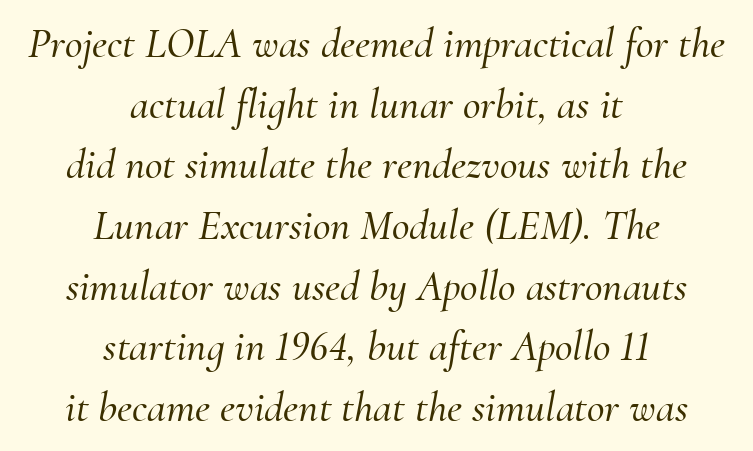
Q: Is the text italic (slanted)? A: Yes, it leans right by about 10 degrees.
Q: Is the typeface a serif or a sans-serif typeface? A: Serif.
Q: Is the text underlined? A: No.
Q: How is the paragraph aligned? A: Centered.
Q: Is the spacing between letters normal or unusually wide? A: Normal.
Q: Is the spacing between lines tight, normal or loose? A: Normal.
Q: Width (condensed, normal, or wide)? A: Normal.
Q: Stroke contrast? A: Medium.
Q: x-height? A: Small.
Q: Monospaced? A: No.
